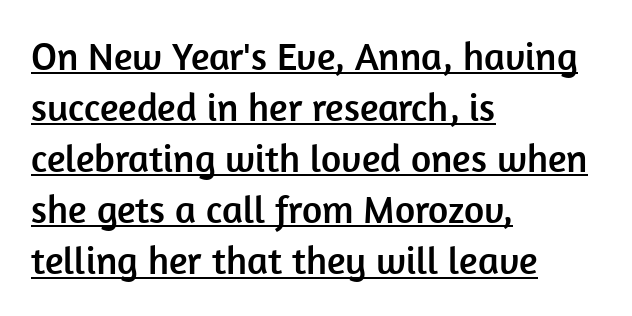
Is there an underline? Yes — a line sits under the letters. Spacing verdict: proportional, widths tailored to each character. The lettering stays uniformly vertical, giving the passage a roman look. The letterforms sit shoulder to shoulder at normal distance. The setting favours the left margin, as ordinary paragraphs usually do. Notice how descenders clear the ascenders below comfortably — that's standard leading.
